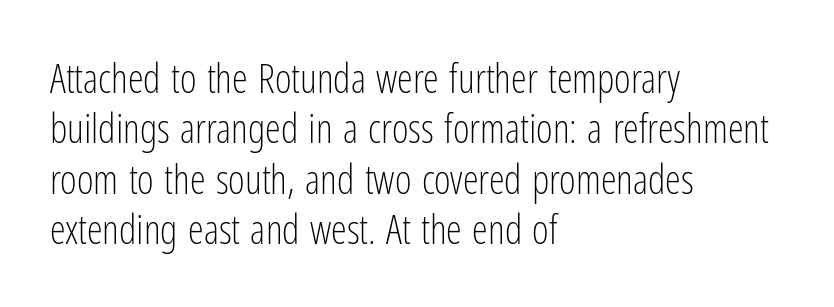
{"serif": "no", "italic": "no", "bold": "no", "weight": "light", "width": "condensed", "stroke_contrast": "low", "x_height": "medium", "monospaced": "no", "underline": "no", "align": "left", "line_spacing": "normal", "line_spacing_ratio": 1.26, "letter_spacing": "normal", "letter_spacing_em": 0.0, "glyph_px": 40}
